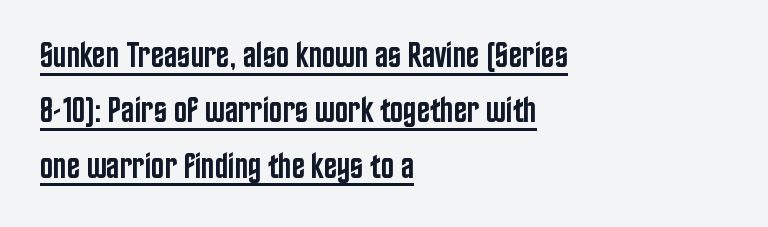
The image shows 35 px semibold, condensed sans-serif type, upright; set left-aligned, normal line spacing (1.58x), normal letter spacing, underlined; low stroke contrast and a large x-height.
